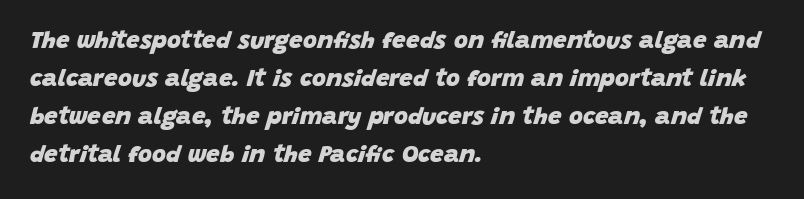
{"italic": "yes", "lean": "right", "slant_degrees": 15, "bold": "yes", "underline": "no", "align": "left", "line_spacing": "normal", "line_spacing_ratio": 1.58, "letter_spacing": "normal", "letter_spacing_em": 0.0, "glyph_px": 24}
